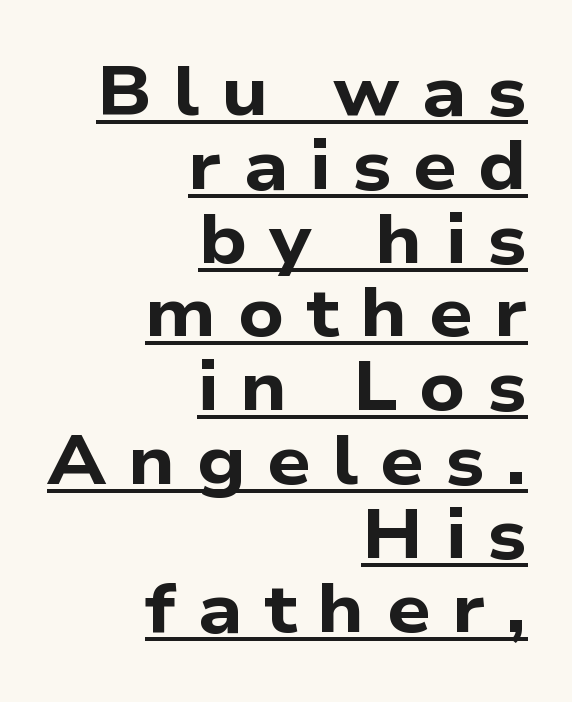
Q: Is the text bold? A: Yes.
Q: Is the typeface a serif or a sans-serif typeface? A: Sans-serif.
Q: Is the text underlined? A: Yes.
Q: How is the paragraph aligned? A: Right-aligned.
Q: Is the spacing between letters normal or unusually wide? A: Unusually wide.
Q: Is the spacing between lines tight, normal or loose? A: Tight.
Q: Width (condensed, normal, or wide)? A: Wide.
Q: Stroke contrast? A: Low.
Q: x-height? A: Medium.
Q: Monospaced? A: No.
